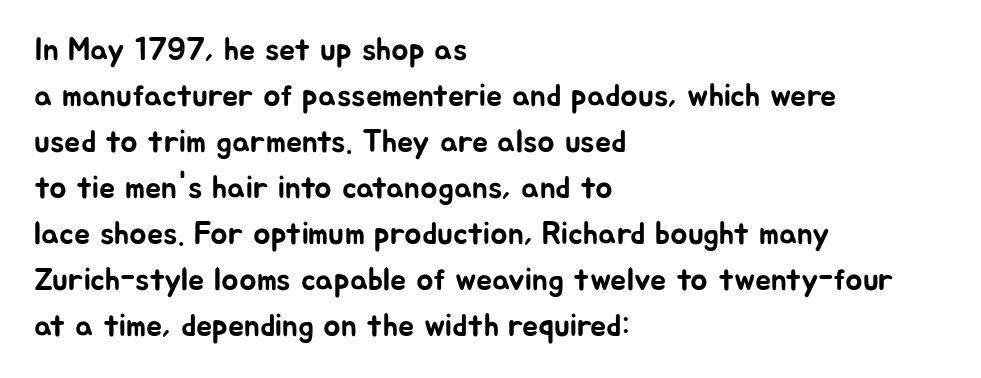
Q: Is the text italic (slanted)? A: No, it is upright.
Q: Is the typeface a serif or a sans-serif typeface? A: Sans-serif.
Q: Is the text underlined? A: No.
Q: How is the paragraph aligned? A: Left-aligned.
Q: Is the spacing between letters normal or unusually wide? A: Normal.
Q: Is the spacing between lines tight, normal or loose? A: Normal.
Q: Width (condensed, normal, or wide)? A: Normal.
Q: Stroke contrast? A: Low.
Q: x-height? A: Medium.
Q: Monospaced? A: No.
